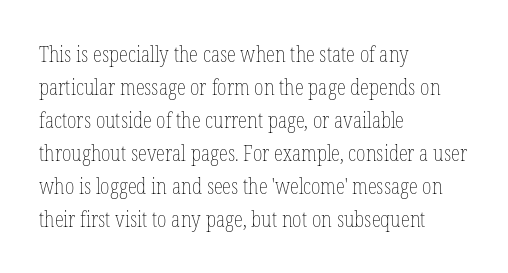
The image shows 21 px text type, upright; set left-aligned, normal line spacing (1.57x), normal letter spacing, not underlined.
